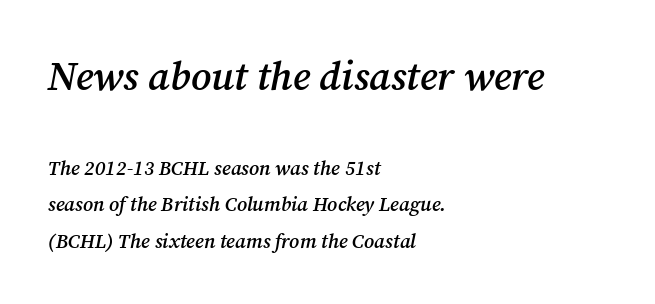
The image shows 40 px semibold serif type, italic (leaning right); set left-aligned, line spacing 1.84x, normal letter spacing, not underlined; the first (top) block is 2.0x larger; medium stroke contrast and a medium x-height.
